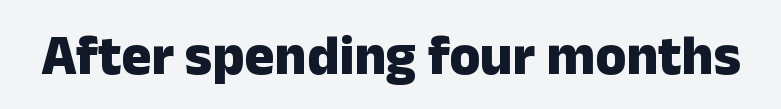
Each letter keeps its own natural width here, so spacing adapts to shape. The space directly below the letters is spotless. Between one letter and the next there's only the usual sliver of space. The type sits square on the baseline with zero lean. This is heavy type, rendered in bold. Font category for this specimen: sans-serif.
